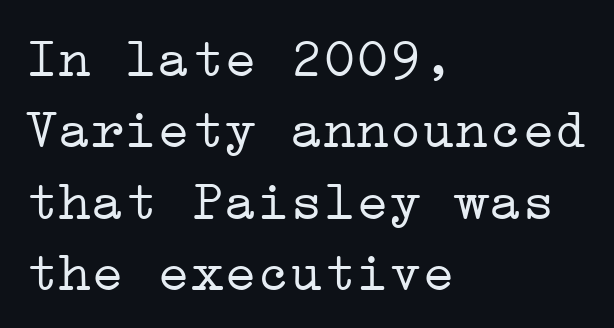
Q: Is the text bold? A: No.
Q: Is the text italic (slanted)? A: No, it is upright.
Q: Is the typeface a serif or a sans-serif typeface? A: Serif.
Q: Is the text underlined? A: No.
Q: How is the paragraph aligned? A: Left-aligned.
Q: Is the spacing between letters normal or unusually wide? A: Normal.
Q: Is the spacing between lines tight, normal or loose? A: Normal.
Q: Width (condensed, normal, or wide)? A: Wide.
Q: Stroke contrast? A: Low.
Q: x-height? A: Medium.
